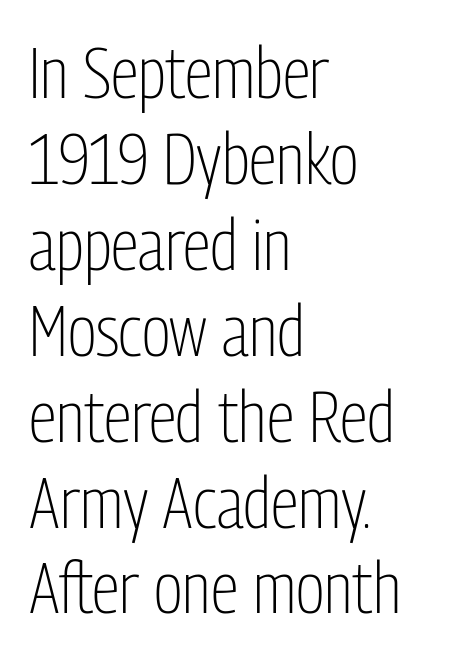
{"serif": "no", "italic": "no", "bold": "no", "weight": "light", "width": "condensed", "stroke_contrast": "low", "x_height": "medium", "monospaced": "no", "underline": "no", "align": "left", "line_spacing_ratio": 1.21, "letter_spacing": "normal", "letter_spacing_em": 0.0, "glyph_px": 71}
